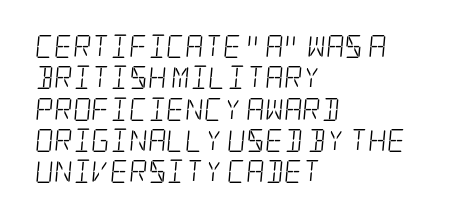
The image shows 23 px text type; set left-aligned, normal line spacing (1.36x), normal letter spacing, not underlined.
